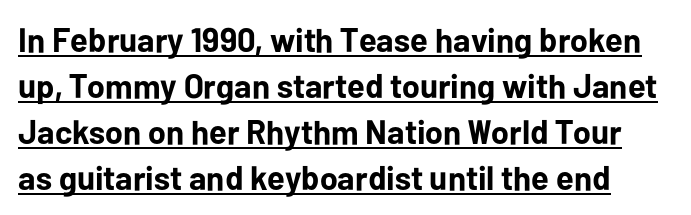
{"serif": "no", "italic": "no", "bold": "yes", "weight": "bold", "width": "normal", "stroke_contrast": "low", "x_height": "medium", "monospaced": "no", "underline": "yes", "line_spacing": "normal", "line_spacing_ratio": 1.35, "letter_spacing": "normal", "letter_spacing_em": 0.0, "glyph_px": 34}
